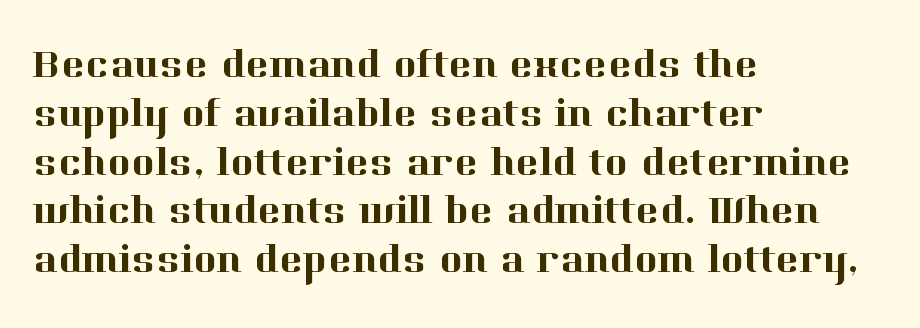
The passage is arranged the way most books set body copy — flush left. A roman cut, with each character standing at attention. You could not count columns in this text — the font is proportionally spaced. What stands out about the letter spacing? Nothing — it is the standard amount.
